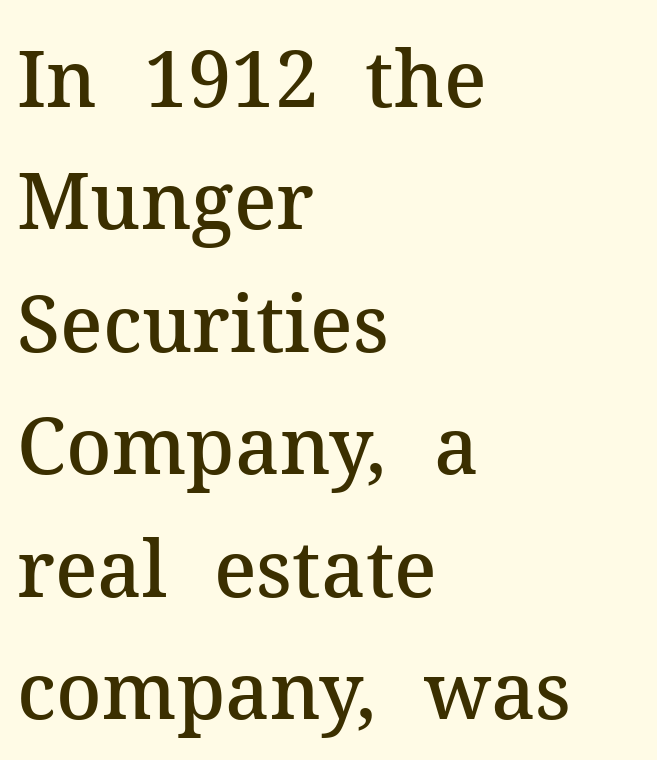
The image shows 78 px semibold serif type, upright; set left-aligned, normal line spacing (1.57x), normal letter spacing, not underlined; medium stroke contrast and a medium x-height.
